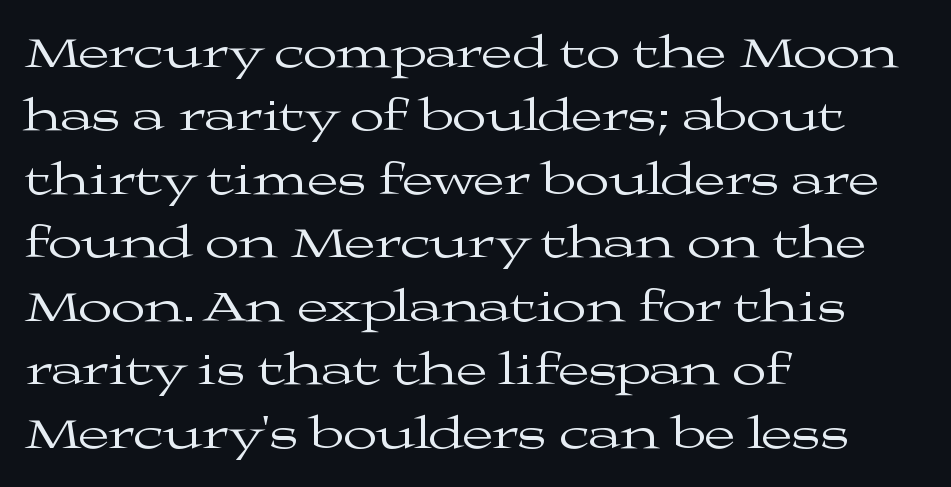
The image shows 45 px regular-weight, wide serif type, upright; set left-aligned, normal line spacing (1.41x), normal letter spacing, not underlined; medium stroke contrast and a medium x-height.
